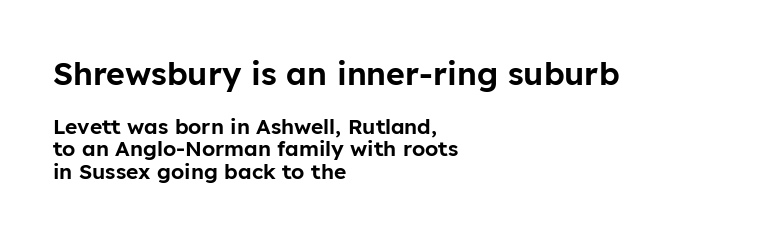
{"serif": "no", "italic": "no", "width": "normal", "stroke_contrast": "low", "x_height": "medium", "monospaced": "no", "underline": "no", "align": "left", "line_spacing": "tight", "line_spacing_ratio": 1.07, "letter_spacing": "normal", "letter_spacing_em": 0.0, "larger_block": "first", "size_ratio": 1.52, "glyph_px": 32}
